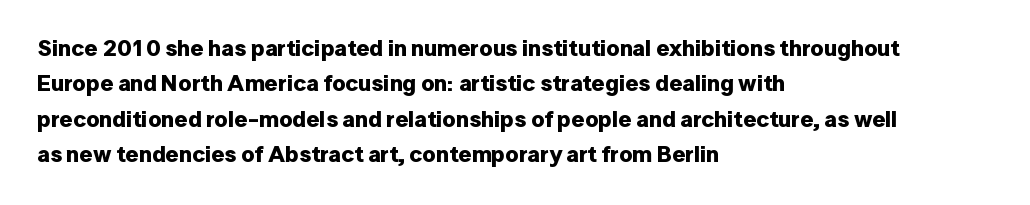
Q: Is the text bold? A: Yes.
Q: Is the text italic (slanted)? A: No, it is upright.
Q: Is the text underlined? A: No.
Q: How is the paragraph aligned? A: Left-aligned.
Q: Is the spacing between letters normal or unusually wide? A: Normal.
Q: Is the spacing between lines tight, normal or loose? A: Normal.
